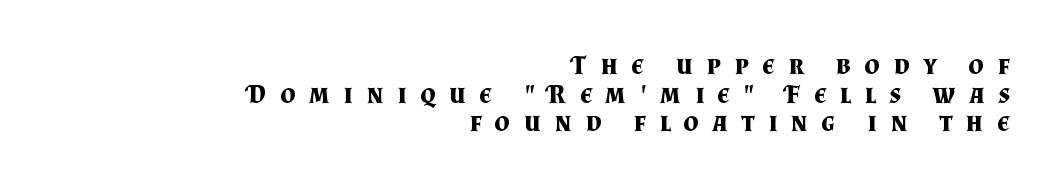
The image shows 27 px bold type, upright; set right-aligned, tight line spacing (1.06x), unusually wide letter spacing (+0.5 em), not underlined.
